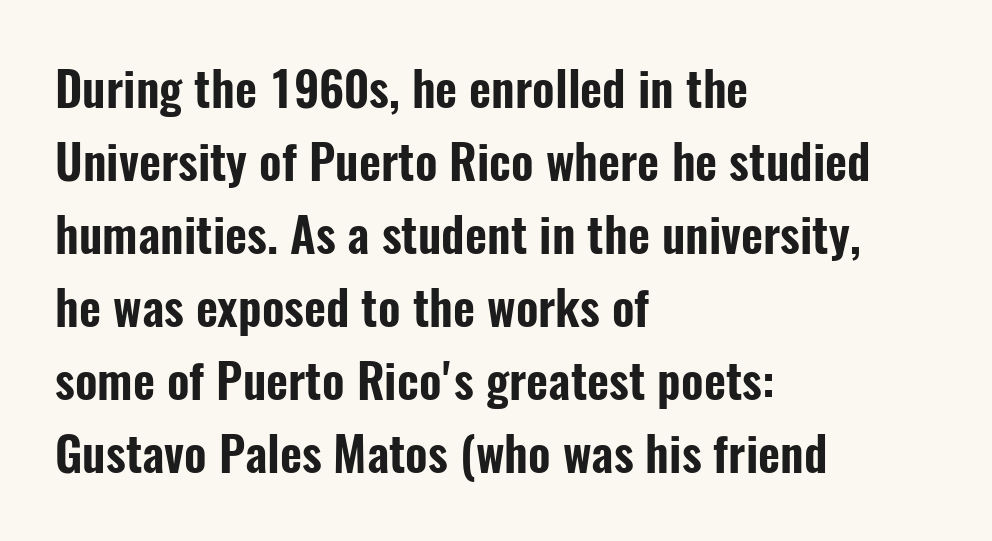
Q: Is the text italic (slanted)? A: No, it is upright.
Q: Is the typeface a serif or a sans-serif typeface? A: Sans-serif.
Q: Is the text underlined? A: No.
Q: How is the paragraph aligned? A: Left-aligned.
Q: Is the spacing between letters normal or unusually wide? A: Normal.
Q: Is the spacing between lines tight, normal or loose? A: Normal.
Q: Width (condensed, normal, or wide)? A: Condensed.
Q: Stroke contrast? A: Low.
Q: x-height? A: Medium.
Q: Monospaced? A: No.
